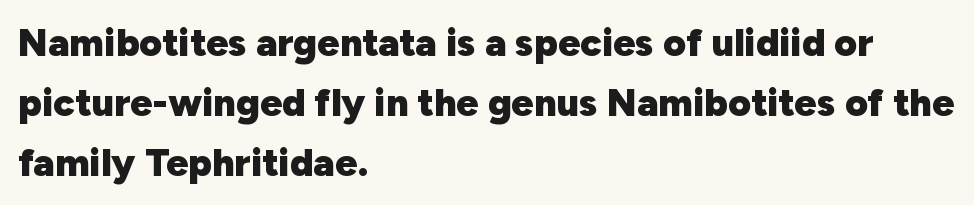
The image shows 39 px heavy sans-serif type, upright; set left-aligned, normal line spacing (1.54x), normal letter spacing, not underlined; low stroke contrast and a medium x-height.
